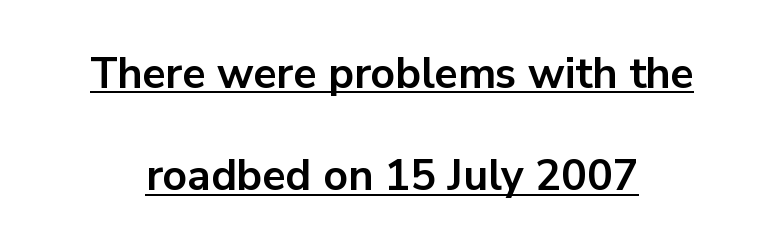
This is heavy type, rendered in bold. The type is set solid horizontally, with unmodified tracking. Ordinary non-slanted type is in use. The typesetter has applied underlining to the passage shown.
